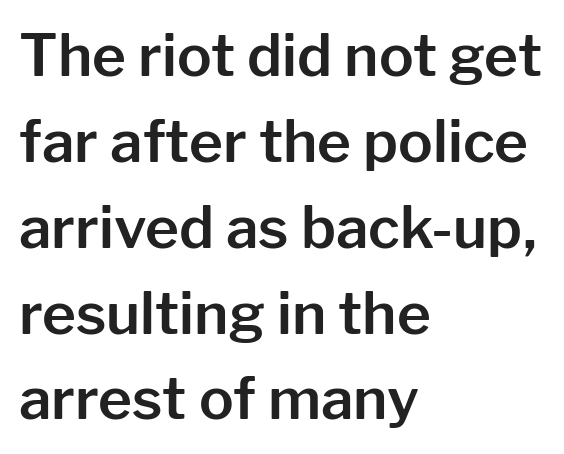
Vertically, the passage feels balanced, rows spaced as you'd expect. The rendering shows plain stroke endings on the letterforms — a sans-serif design. The foot of each line stays bare and open. Quick note: not italic, upright.
